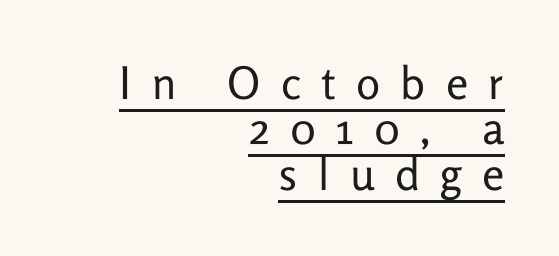
Q: Is the text bold? A: No.
Q: Is the text italic (slanted)? A: No, it is upright.
Q: Is the typeface a serif or a sans-serif typeface? A: Sans-serif.
Q: Is the text underlined? A: Yes.
Q: How is the paragraph aligned? A: Right-aligned.
Q: Is the spacing between letters normal or unusually wide? A: Unusually wide.
Q: Is the spacing between lines tight, normal or loose? A: Tight.
Q: Width (condensed, normal, or wide)? A: Normal.
Q: Stroke contrast? A: Low.
Q: x-height? A: Medium.
Q: Monospaced? A: No.
